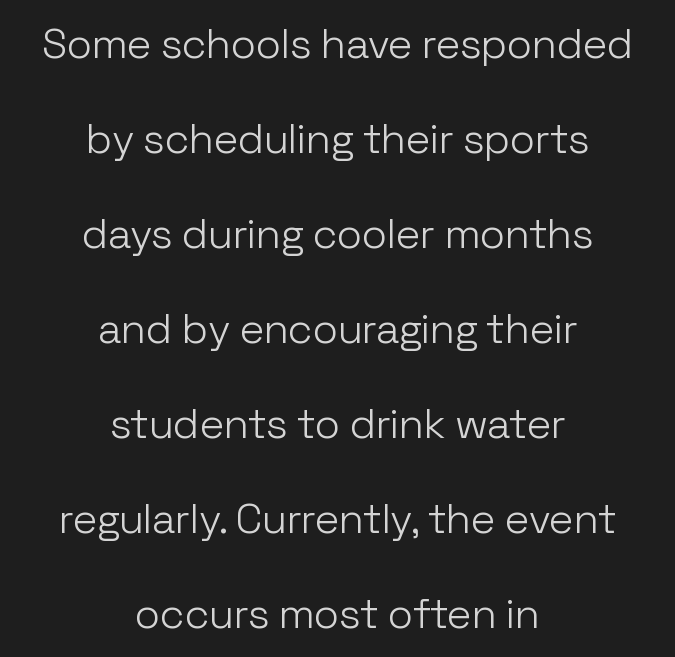
The weight would be labelled regular, book, light, or lighter still. Unlike italic type, these characters show no tilt at all. The baseline area is clear. Looks like regular typesetting: each glyph gets only the width it needs.
